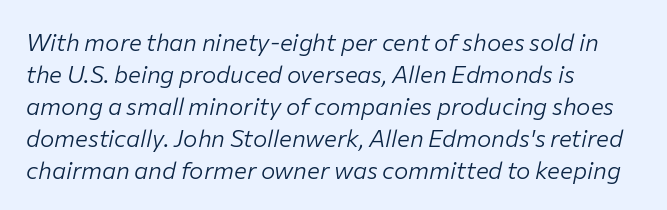
Q: Is the text bold? A: No.
Q: Is the text italic (slanted)? A: Yes, it leans right by about 12 degrees.
Q: Is the text underlined? A: No.
Q: How is the paragraph aligned? A: Left-aligned.
Q: Is the spacing between letters normal or unusually wide? A: Normal.
Q: Is the spacing between lines tight, normal or loose? A: Normal.
